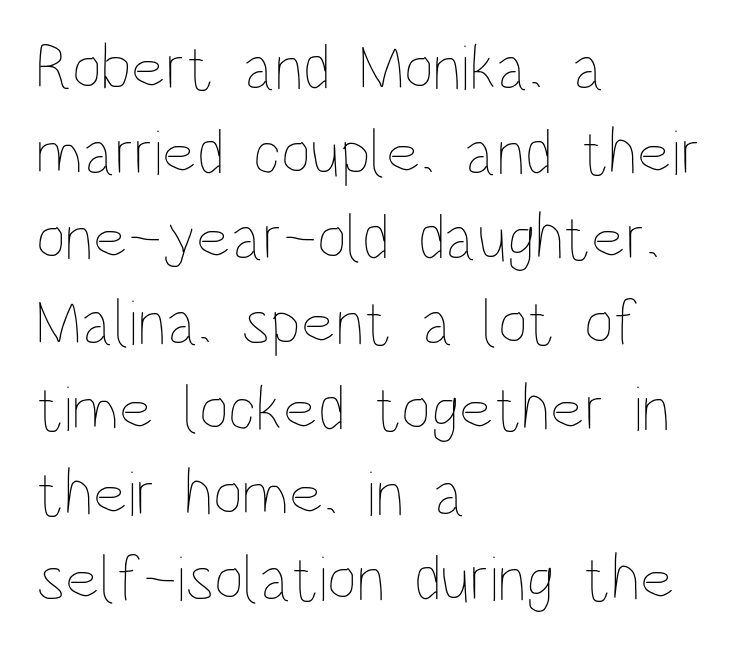
If you drew a ruler down the left edge, every line would touch it. The lines sit at an ordinary, default distance from one another. Here the designer chose a conventional face with non-uniform glyph widths. A roman cut, with each character standing at attention. No heavy texture on the line: the type isn't bold.
